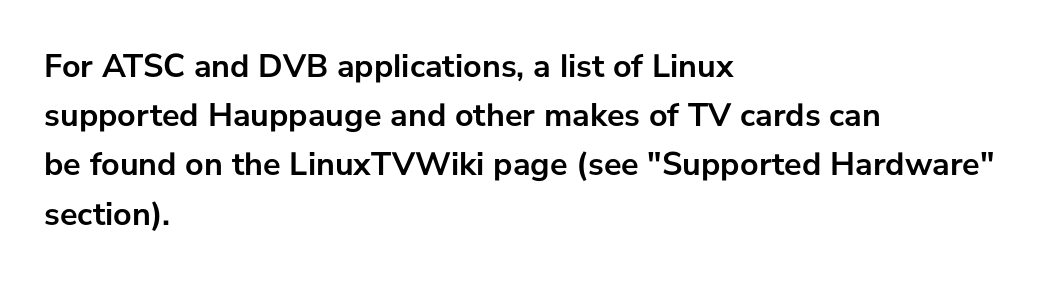
In CSS terms this would be text-align: left. The passage shown is not underscored anywhere. You could not count columns in this text — the font is proportionally spaced. As a designer I'd log this as weight 700, bold. What kind of face is this? One without serifs — a sans.
